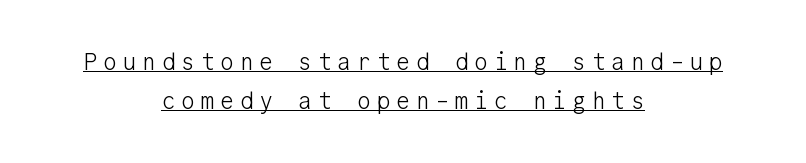
In terms of leading, this rendering sits right in the middle. If you folded the block vertically in half, each line would mirror itself in length. Short note: letters widely spaced. This is the regular roman posture of the typeface. You can see a thin bar hugging the bottom of the glyphs.
